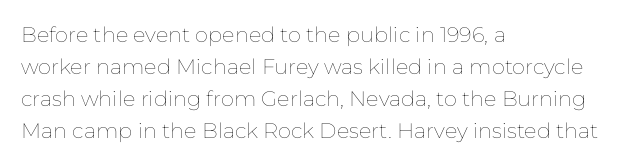
The image shows 21 px text type, upright; set left-aligned, normal line spacing (1.53x), normal letter spacing, not underlined.
